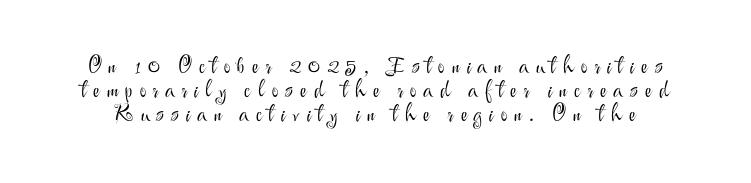
The tracking jumps out immediately: characters are airy and widely separated. The area under the type is left untouched. Stems and bowls with no extra thickness — not bold.
